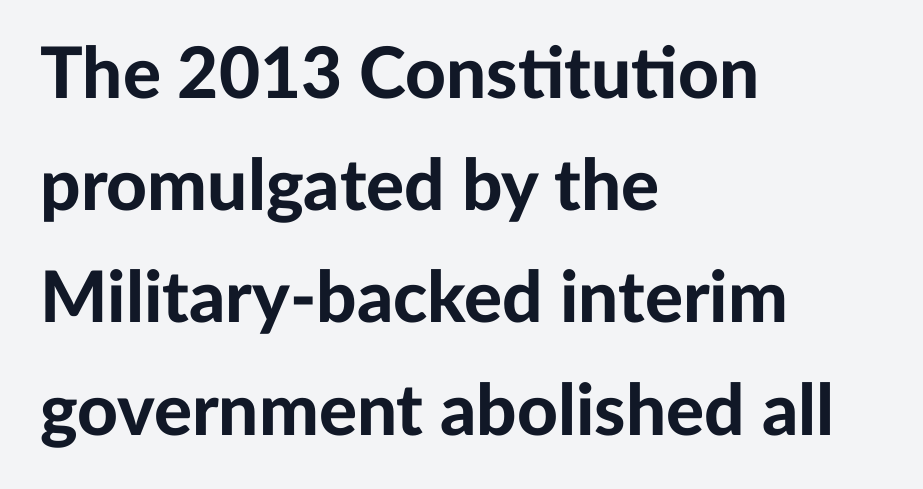
{"serif": "no", "italic": "no", "bold": "yes", "weight": "bold", "width": "normal", "stroke_contrast": "low", "x_height": "medium", "monospaced": "no", "underline": "no", "align": "left", "line_spacing": "normal", "line_spacing_ratio": 1.58, "letter_spacing": "normal", "letter_spacing_em": 0.0, "glyph_px": 71}
